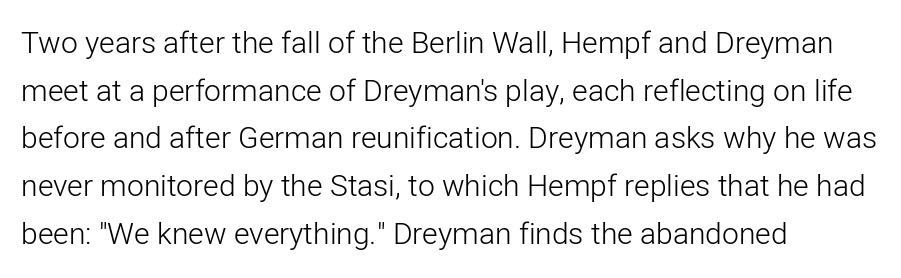
{"serif": "no", "italic": "no", "bold": "no", "weight": "light", "width": "normal", "stroke_contrast": "low", "x_height": "medium", "monospaced": "no", "underline": "no", "align": "left", "line_spacing": "normal", "line_spacing_ratio": 1.59, "letter_spacing": "normal", "letter_spacing_em": 0.0, "glyph_px": 30}
